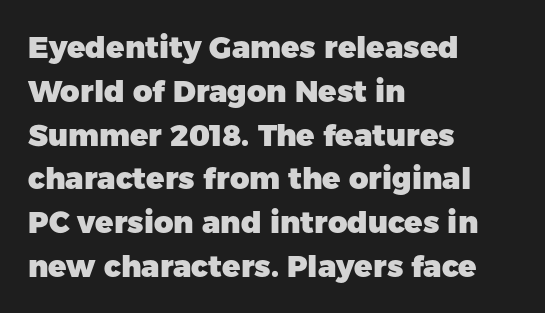
The text block is weighted toward the left margin, trailing off unevenly rightward. The letters carry no serifs — their stems end cleanly without finishing strokes. Horizontal bands of white between lines are of average thickness. Spacing verdict: proportional, widths tailored to each character. The typography opts for an upright posture over an oblique one.
